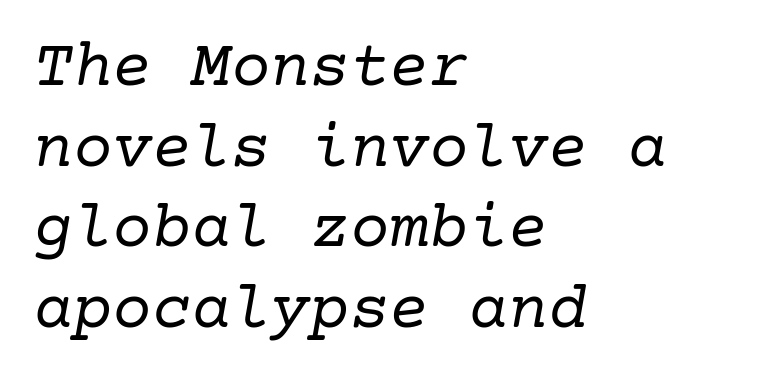
{"serif": "yes", "italic": "yes", "lean": "right", "slant_degrees": 10, "bold": "no", "weight": "regular", "width": "normal", "stroke_contrast": "low", "x_height": "medium", "underline": "no", "align": "left", "line_spacing_ratio": 1.22, "letter_spacing": "normal", "letter_spacing_em": 0.0, "glyph_px": 66}
